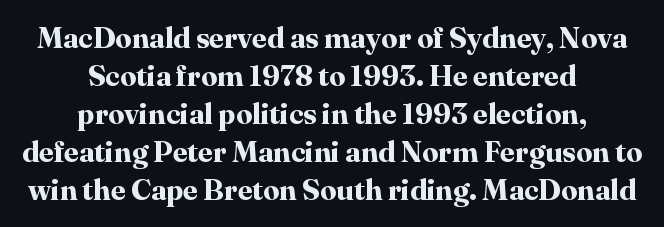
{"serif": "yes", "italic": "no", "bold": "yes", "weight": "bold", "width": "normal", "stroke_contrast": "high", "x_height": "medium", "monospaced": "no", "underline": "no", "align": "center", "line_spacing": "normal", "line_spacing_ratio": 1.31, "letter_spacing": "normal", "letter_spacing_em": 0.0, "glyph_px": 29}
